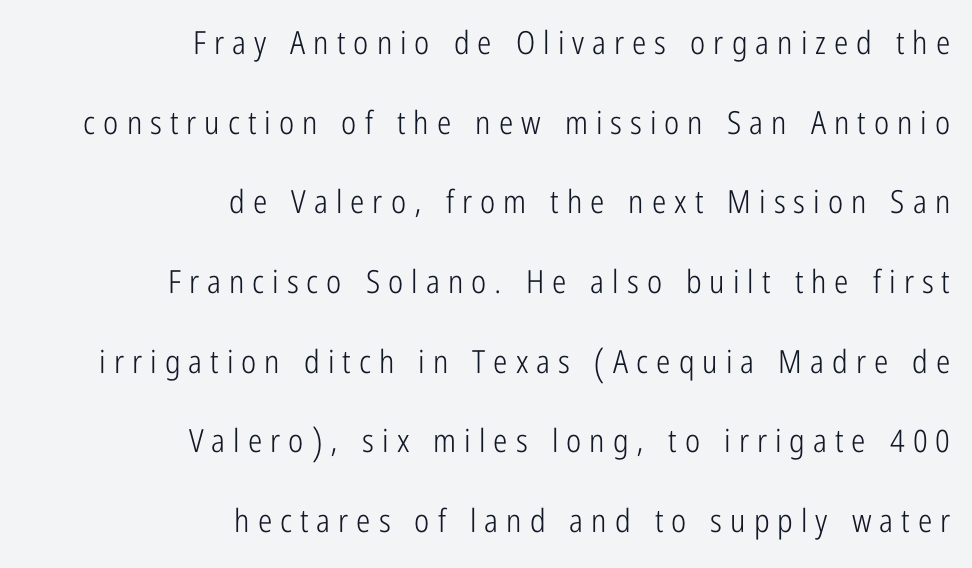
Q: Is the text bold? A: No.
Q: Is the text italic (slanted)? A: No, it is upright.
Q: Is the typeface a serif or a sans-serif typeface? A: Sans-serif.
Q: Is the text underlined? A: No.
Q: How is the paragraph aligned? A: Right-aligned.
Q: Is the spacing between letters normal or unusually wide? A: Unusually wide.
Q: Is the spacing between lines tight, normal or loose? A: Loose.
Q: Width (condensed, normal, or wide)? A: Condensed.
Q: Stroke contrast? A: Low.
Q: x-height? A: Medium.
Q: Monospaced? A: No.
